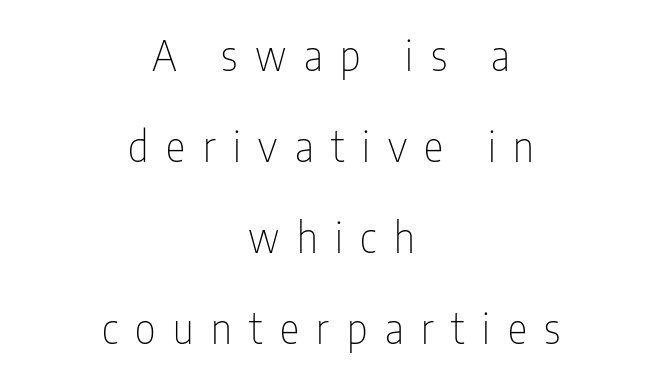
Q: Is the text bold? A: No.
Q: Is the text italic (slanted)? A: No, it is upright.
Q: Is the typeface a serif or a sans-serif typeface? A: Sans-serif.
Q: Is the text underlined? A: No.
Q: How is the paragraph aligned? A: Centered.
Q: Is the spacing between letters normal or unusually wide? A: Unusually wide.
Q: Is the spacing between lines tight, normal or loose? A: Loose.
Q: Width (condensed, normal, or wide)? A: Condensed.
Q: Stroke contrast? A: Low.
Q: x-height? A: Medium.
Q: Monospaced? A: No.
